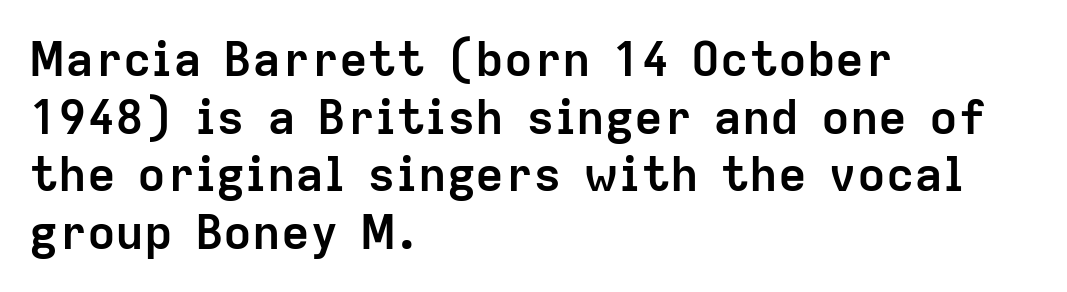
{"serif": "no", "italic": "no", "bold": "yes", "weight": "semibold", "width": "normal", "stroke_contrast": "low", "x_height": "medium", "monospaced": "no", "underline": "no", "align": "left", "line_spacing_ratio": 1.2, "letter_spacing": "normal", "letter_spacing_em": 0.0, "glyph_px": 48}
